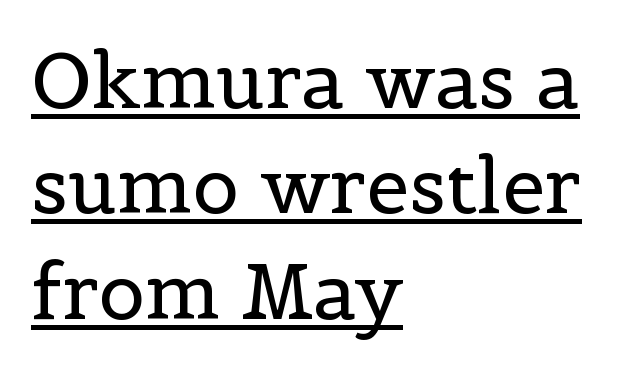
{"serif": "yes", "italic": "no", "bold": "no", "weight": "regular", "width": "normal", "x_height": "medium", "monospaced": "no", "underline": "yes", "align": "left", "line_spacing": "normal", "line_spacing_ratio": 1.37, "letter_spacing": "normal", "letter_spacing_em": 0.0, "glyph_px": 77}
